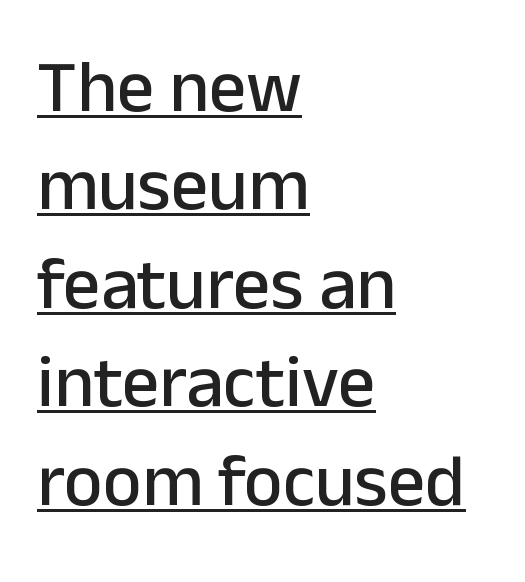
{"serif": "no", "italic": "no", "width": "normal", "stroke_contrast": "low", "x_height": "medium", "monospaced": "no", "underline": "yes", "align": "left", "line_spacing": "normal", "line_spacing_ratio": 1.33, "letter_spacing": "normal", "letter_spacing_em": 0.0, "glyph_px": 74}
